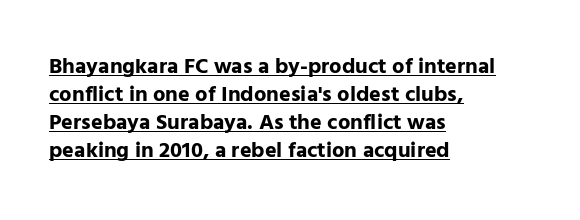
The image shows 22 px bold type, upright; set left-aligned, normal line spacing (1.28x), normal letter spacing, underlined.
